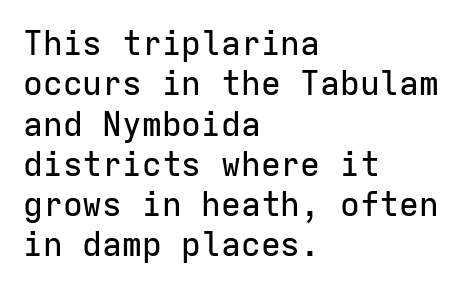
{"serif": "no", "italic": "no", "width": "normal", "stroke_contrast": "low", "x_height": "medium", "monospaced": "yes", "underline": "no", "align": "left", "line_spacing_ratio": 1.22, "letter_spacing": "normal", "letter_spacing_em": 0.0, "glyph_px": 33}
